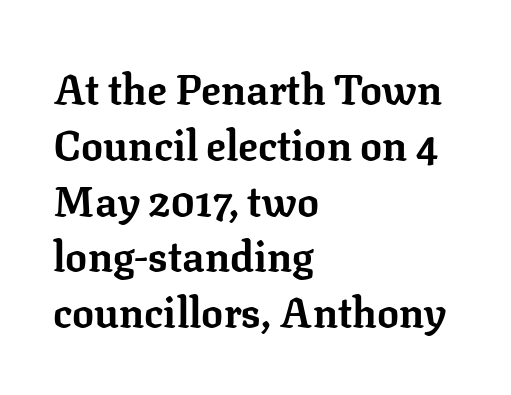
How heavy is the stroke? Heavy — this is a bold. The lines in this sample share a left origin and differ only in where they stop. Short note: letters normally spaced. Yep, those are serifs on the letters. These lines are rendered in a variable-pitch font. The letters stand straight up with perfectly vertical stems.
